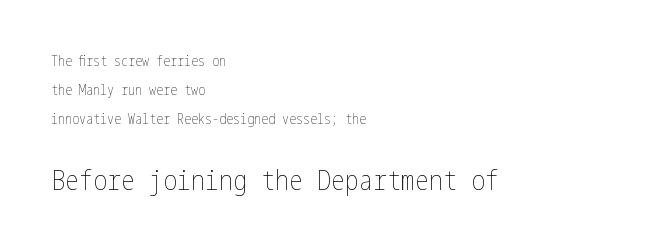
The image shows 28 px thin, condensed type, upright; set left-aligned, loose line spacing (2.07x), normal letter spacing, not underlined; the second (bottom) block is 2.0x larger; low stroke contrast and a medium x-height.
